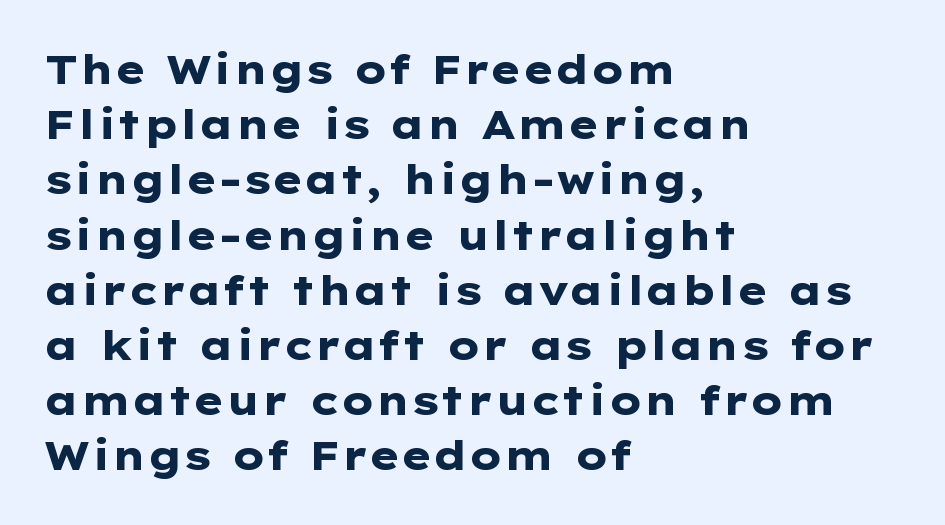
Q: Is the text bold? A: Yes.
Q: Is the text italic (slanted)? A: No, it is upright.
Q: Is the typeface a serif or a sans-serif typeface? A: Sans-serif.
Q: Is the text underlined? A: No.
Q: How is the paragraph aligned? A: Left-aligned.
Q: Is the spacing between letters normal or unusually wide? A: Normal.
Q: Is the spacing between lines tight, normal or loose? A: Normal.
Q: Width (condensed, normal, or wide)? A: Wide.
Q: Stroke contrast? A: Low.
Q: x-height? A: Medium.
Q: Monospaced? A: No.
